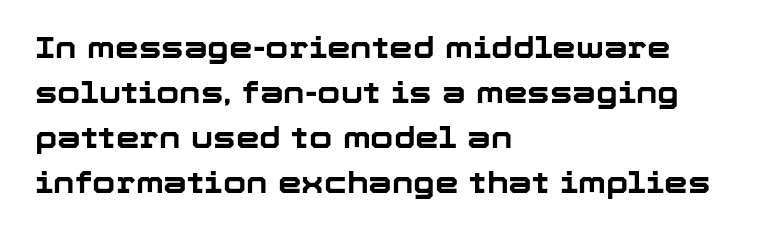
Any mark beneath the type? The region is blank. This is sans-serif lettering, the kind often seen on screens and signage. A dark, heavy texture on the line: the type is bold. The letterforms sit shoulder to shoulder at normal distance.
